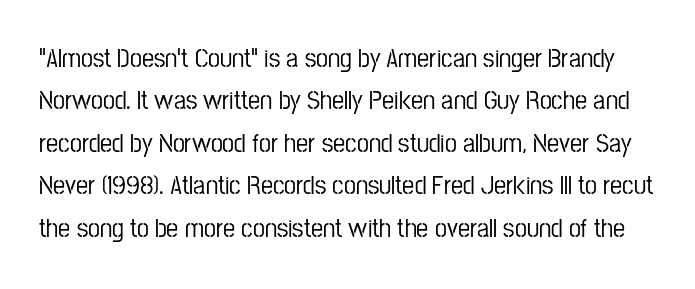
{"italic": "no", "underline": "no", "line_spacing": "normal", "line_spacing_ratio": 1.57, "letter_spacing": "normal", "letter_spacing_em": 0.0, "glyph_px": 27}
